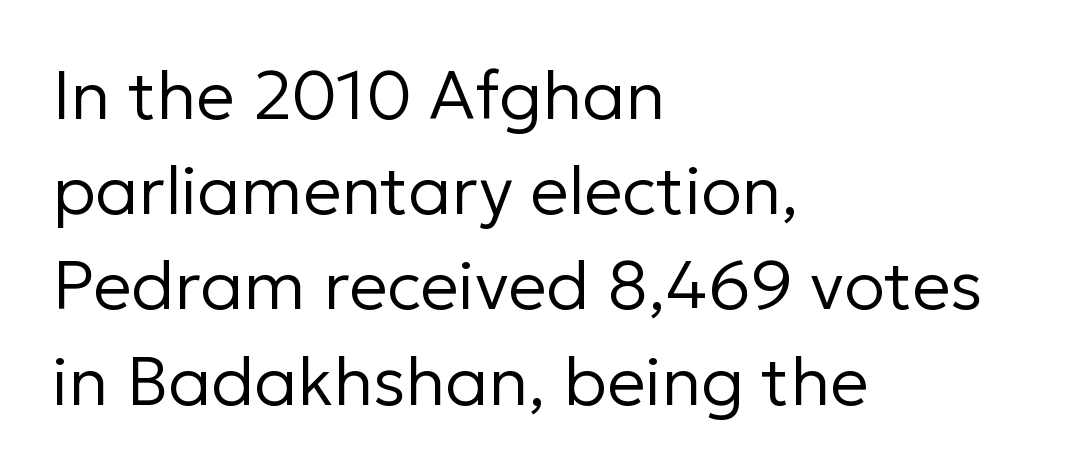
Q: Is the text bold? A: No.
Q: Is the text italic (slanted)? A: No, it is upright.
Q: Is the typeface a serif or a sans-serif typeface? A: Sans-serif.
Q: Is the text underlined? A: No.
Q: How is the paragraph aligned? A: Left-aligned.
Q: Is the spacing between letters normal or unusually wide? A: Normal.
Q: Is the spacing between lines tight, normal or loose? A: Normal.
Q: Width (condensed, normal, or wide)? A: Normal.
Q: Stroke contrast? A: Low.
Q: x-height? A: Medium.
Q: Monospaced? A: No.
